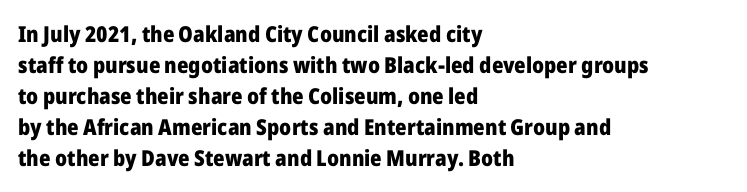
Ordinary non-slanted type is in use. The space between consecutive lines is moderate. The strokes are fattened all the way to bold. No extra tracking has been applied to these lines. Quick note: underline off. The typesetter chose a ragged-right arrangement here.
